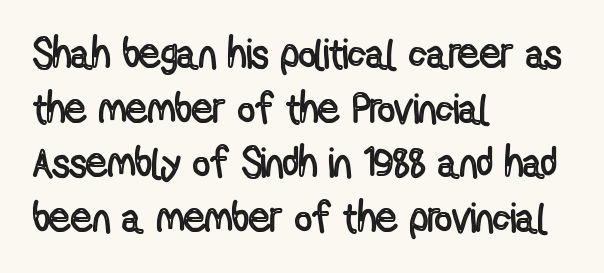
The image shows 42 px condensed type, upright; set left-aligned, normal line spacing (1.3x), normal letter spacing, not underlined; a medium x-height.
